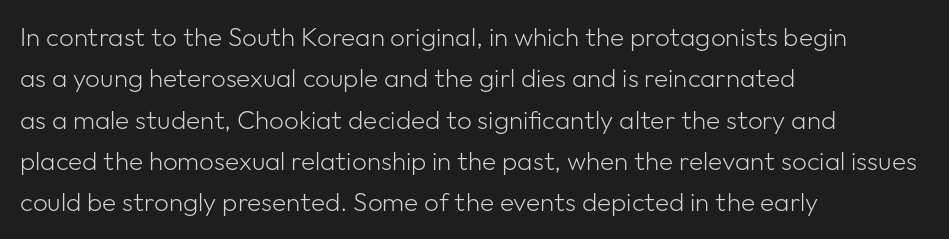
{"italic": "no", "bold": "no", "underline": "no", "align": "left", "line_spacing": "normal", "line_spacing_ratio": 1.59, "letter_spacing": "normal", "letter_spacing_em": 0.0, "glyph_px": 26}
